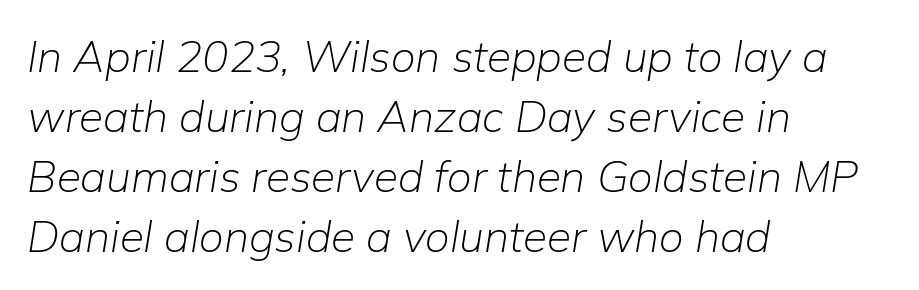
Q: Is the text bold? A: No.
Q: Is the text italic (slanted)? A: Yes, it leans right by about 9 degrees.
Q: Is the text underlined? A: No.
Q: How is the paragraph aligned? A: Left-aligned.
Q: Is the spacing between letters normal or unusually wide? A: Normal.
Q: Is the spacing between lines tight, normal or loose? A: Normal.
Q: Width (condensed, normal, or wide)? A: Normal.
Q: Stroke contrast? A: Low.
Q: x-height? A: Medium.
Q: Monospaced? A: No.
